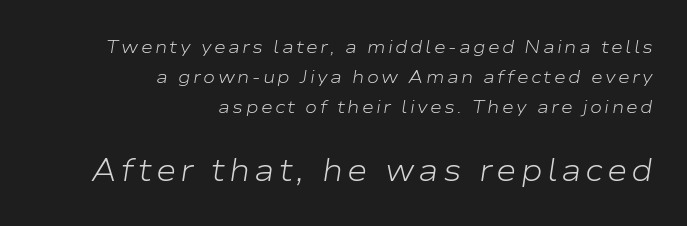
Q: Is the text bold? A: No.
Q: Is the text italic (slanted)? A: Yes, it leans right by about 9 degrees.
Q: Is the text underlined? A: No.
Q: How is the paragraph aligned? A: Right-aligned.
Q: Is the spacing between lines tight, normal or loose? A: Normal.
Q: Which block of text is set in a larger size, the first (top) or the second (bottom)? A: The second (bottom) one.
Q: Width (condensed, normal, or wide)? A: Wide.
Q: Stroke contrast? A: Low.
Q: x-height? A: Medium.
Q: Monospaced? A: No.
